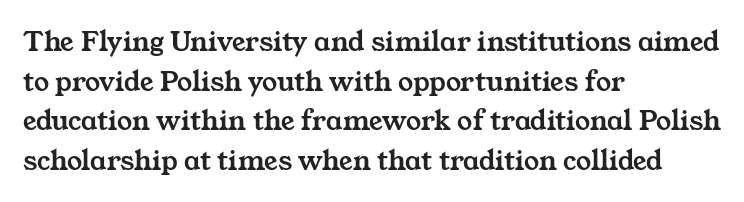
The specimen omits any rule beneath the text block's lines. The setting favours the left margin, as ordinary paragraphs usually do. Notice how descenders clear the ascenders below comfortably — that's standard leading. What stands out about the letter spacing? Nothing — it is the standard amount. This rendering employs a face with finishing strokes, i.e., a serif. This sample has the flowing, uneven cadence of proportional lettering.
